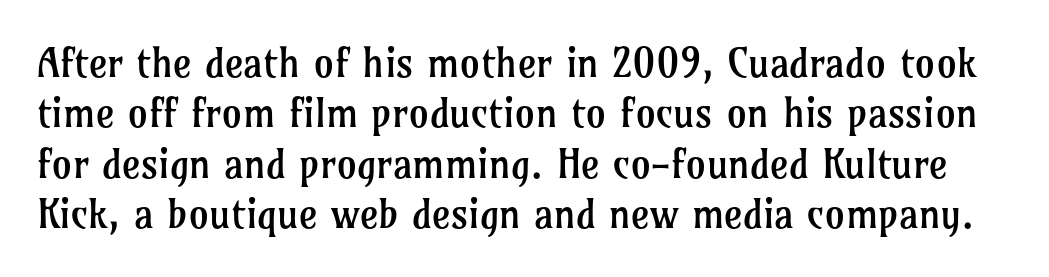
{"serif": "yes", "italic": "no", "bold": "no", "weight": "regular", "width": "normal", "stroke_contrast": "low", "x_height": "medium", "monospaced": "no", "underline": "no", "line_spacing": "normal", "line_spacing_ratio": 1.26, "letter_spacing": "normal", "letter_spacing_em": 0.0, "glyph_px": 40}
